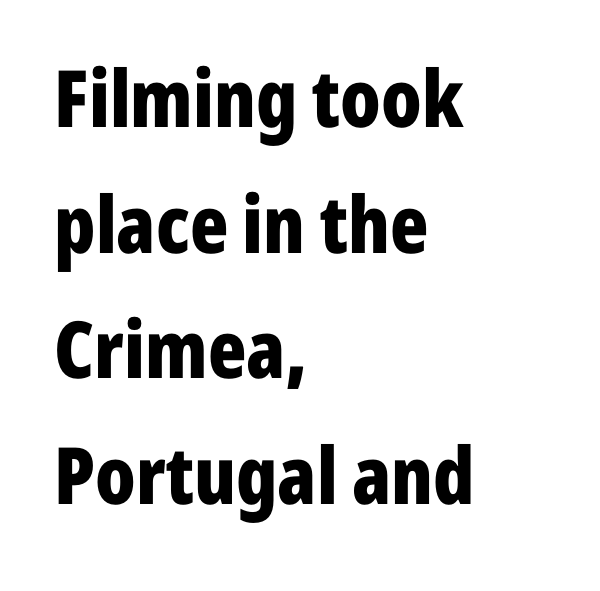
{"serif": "no", "italic": "no", "bold": "yes", "weight": "bold", "width": "condensed", "stroke_contrast": "low", "x_height": "medium", "monospaced": "no", "underline": "no", "align": "left", "line_spacing": "normal", "line_spacing_ratio": 1.59, "letter_spacing": "normal", "letter_spacing_em": 0.0, "glyph_px": 79}
